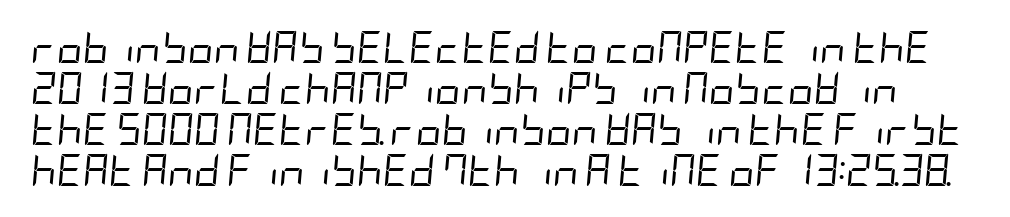
The image shows 32 px regular-weight, condensed type, italic (leaning right); set normal line spacing (1.28x), normal letter spacing, not underlined; low stroke contrast and a large x-height.
